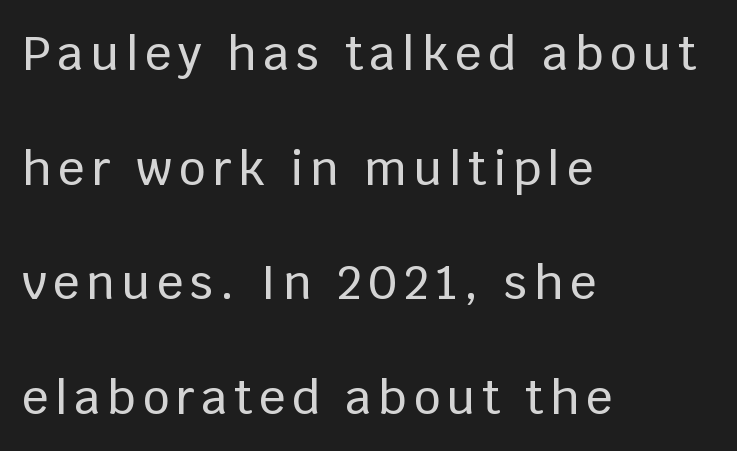
The image shows 47 px sans-serif type, upright; set left-aligned, loose line spacing (2.44x), not underlined; low stroke contrast and a large x-height.
